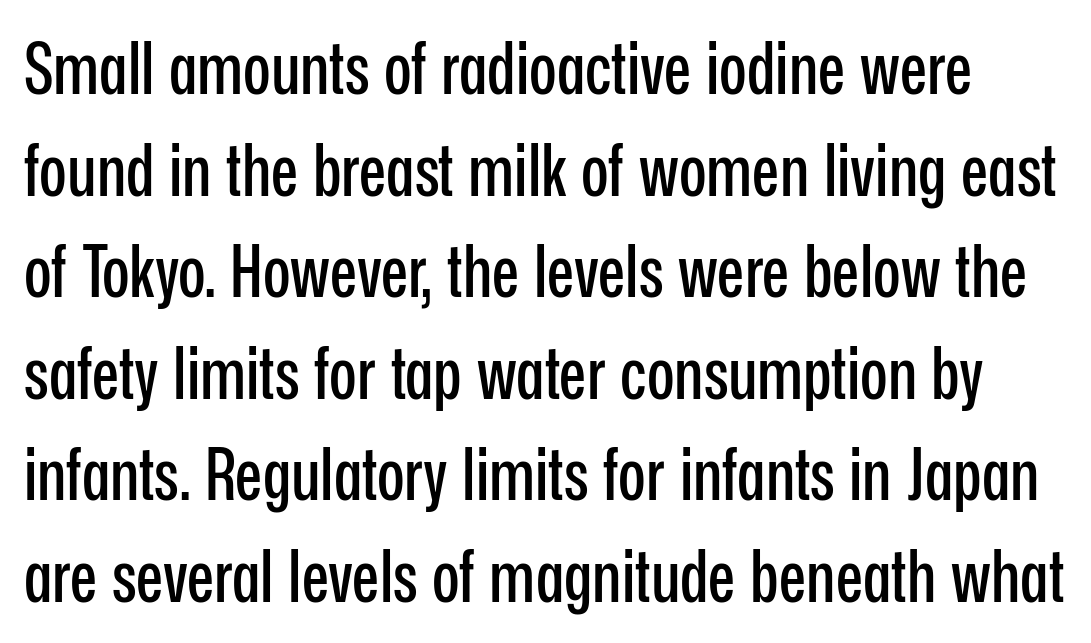
Q: Is the text italic (slanted)? A: No, it is upright.
Q: Is the typeface a serif or a sans-serif typeface? A: Sans-serif.
Q: Is the text underlined? A: No.
Q: Is the spacing between letters normal or unusually wide? A: Normal.
Q: Is the spacing between lines tight, normal or loose? A: Normal.
Q: Width (condensed, normal, or wide)? A: Condensed.
Q: Stroke contrast? A: Low.
Q: x-height? A: Medium.
Q: Monospaced? A: No.
